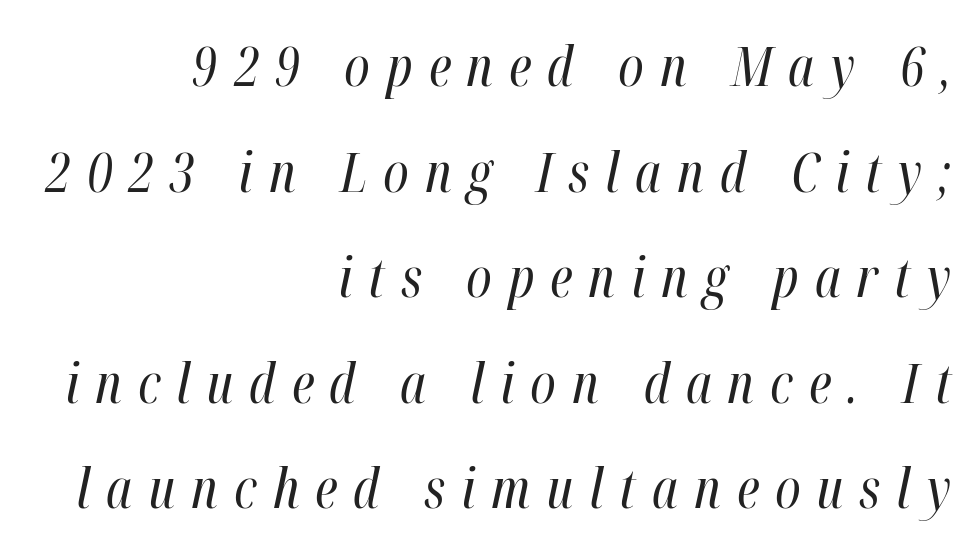
Q: Is the text bold? A: No.
Q: Is the text italic (slanted)? A: Yes, it leans right by about 12 degrees.
Q: Is the text underlined? A: No.
Q: How is the paragraph aligned? A: Right-aligned.
Q: Is the spacing between letters normal or unusually wide? A: Unusually wide.
Q: Is the spacing between lines tight, normal or loose? A: Loose.
Q: Width (condensed, normal, or wide)? A: Condensed.
Q: Stroke contrast? A: High.
Q: x-height? A: Medium.
Q: Monospaced? A: No.
